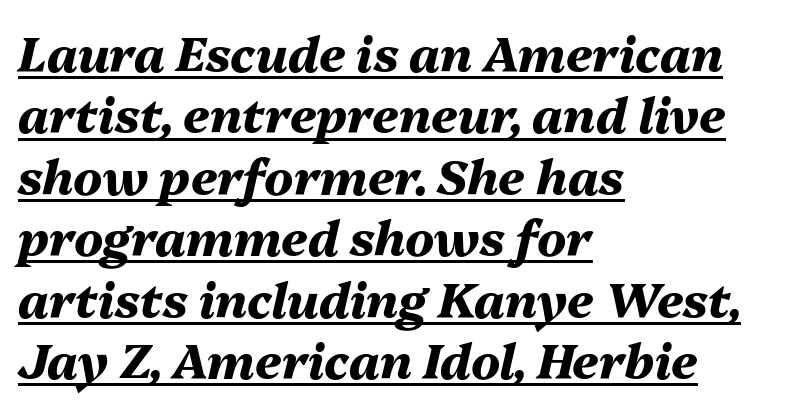
{"italic": "yes", "lean": "right", "slant_degrees": 13, "bold": "yes", "weight": "heavy", "width": "normal", "stroke_contrast": "medium", "x_height": "medium", "monospaced": "no", "underline": "yes", "align": "left", "line_spacing": "normal", "line_spacing_ratio": 1.28, "letter_spacing": "normal", "letter_spacing_em": 0.0, "glyph_px": 48}
